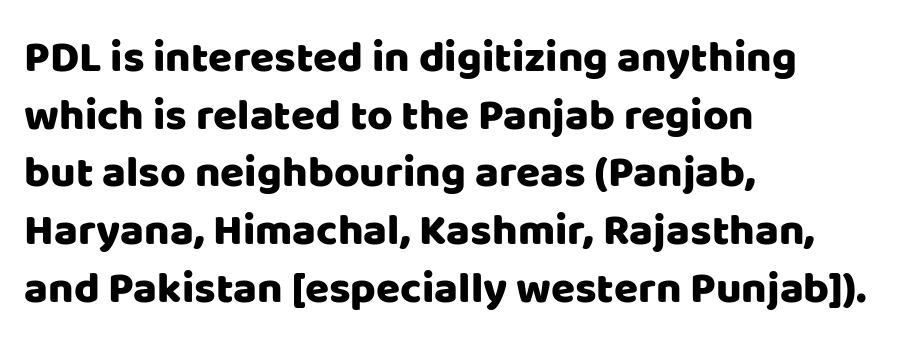
Italic? Not at all — the glyphs are vertical. The ragged edge is on the right, which tells us the setting is flush left. Just letters on the line, the space beneath them empty. Look at the tracking — it's just the regular setting, nothing added.
